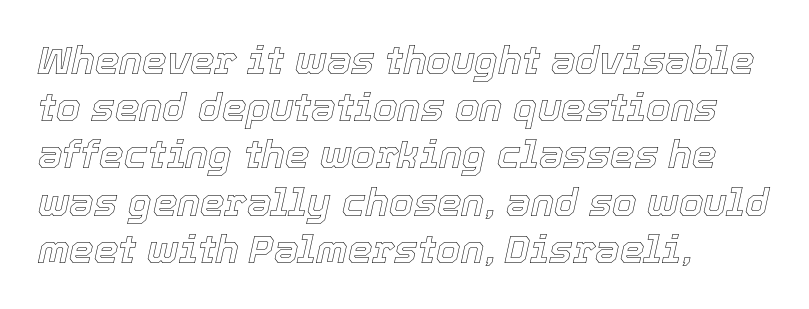
The lettering tilts uniformly, giving the passage an italic look. This rendering uses left alignment, leaving the right contour irregular. No word sits above an underline. Is the letter spacing exaggerated? No — it looks like the ordinary default. Spacing verdict: proportional, widths tailored to each character.
